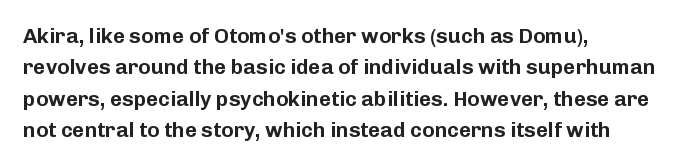
The compositor pushed each line to the left boundary. The designer left line spacing at the default. The rendering keeps characters at their native spacing. No italicization has been applied; the sample stays upright. Clear beneath every line of the passage.
